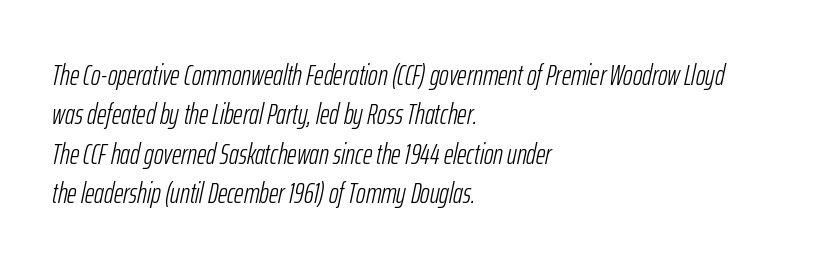
Casual observation: everything's shoved over to the left. A typesetter would call this proportional, since set widths differ per character. Vertically, the passage feels balanced, rows spaced as you'd expect. The horizontal fit of the characters is conventional and even. Rule under the text: the space is simply empty.
